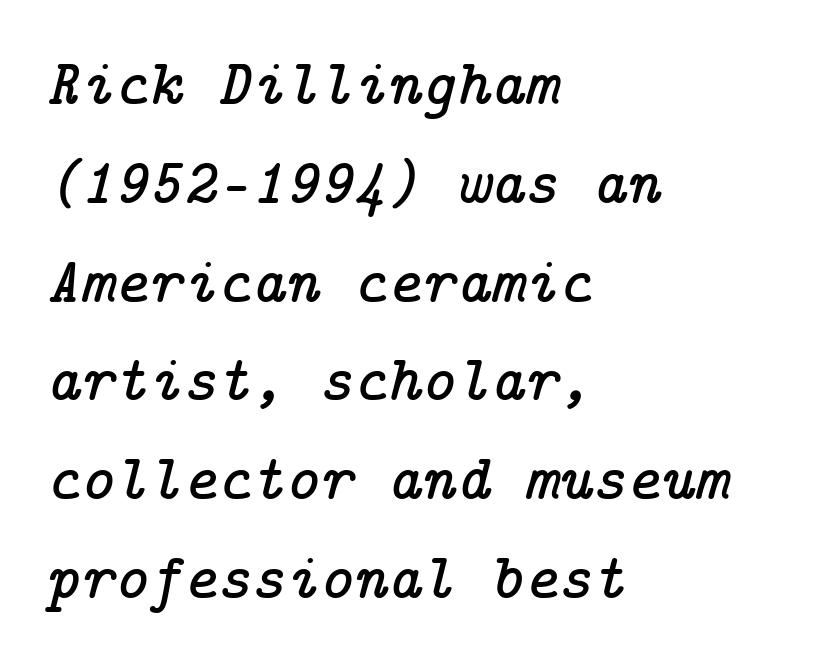
Q: Is the text italic (slanted)? A: Yes, it leans right by about 14 degrees.
Q: Is the typeface a serif or a sans-serif typeface? A: Serif.
Q: Is the text underlined? A: No.
Q: How is the paragraph aligned? A: Left-aligned.
Q: Is the spacing between letters normal or unusually wide? A: Normal.
Q: Is the spacing between lines tight, normal or loose? A: Normal.
Q: Width (condensed, normal, or wide)? A: Normal.
Q: Stroke contrast? A: Low.
Q: x-height? A: Medium.
